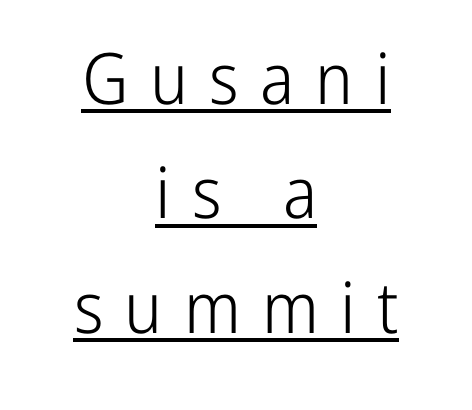
Q: Is the text bold? A: No.
Q: Is the text italic (slanted)? A: No, it is upright.
Q: Is the typeface a serif or a sans-serif typeface? A: Sans-serif.
Q: Is the text underlined? A: Yes.
Q: How is the paragraph aligned? A: Centered.
Q: Is the spacing between letters normal or unusually wide? A: Unusually wide.
Q: Is the spacing between lines tight, normal or loose? A: Normal.
Q: Width (condensed, normal, or wide)? A: Condensed.
Q: Stroke contrast? A: Low.
Q: x-height? A: Medium.
Q: Monospaced? A: No.
